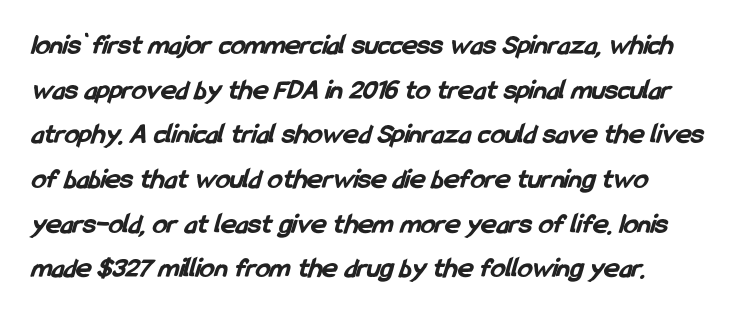
The gaps between neighbouring characters are ordinary and unremarkable. Leading matches the norm, producing a regular column. Glance below the letters and you will spot only blank space. Spacing verdict: proportional, widths tailored to each character. Type style note: lacks serifs.
